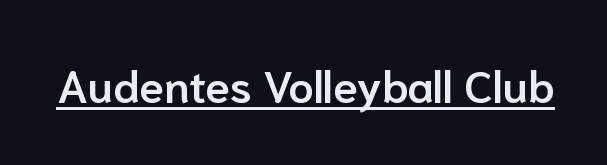
Q: Is the text bold? A: Semi-bold.
Q: Is the text italic (slanted)? A: No, it is upright.
Q: Is the typeface a serif or a sans-serif typeface? A: Sans-serif.
Q: Is the text underlined? A: Yes.
Q: Is the spacing between letters normal or unusually wide? A: Normal.
Q: Width (condensed, normal, or wide)? A: Normal.
Q: Stroke contrast? A: Low.
Q: x-height? A: Medium.
Q: Monospaced? A: No.
